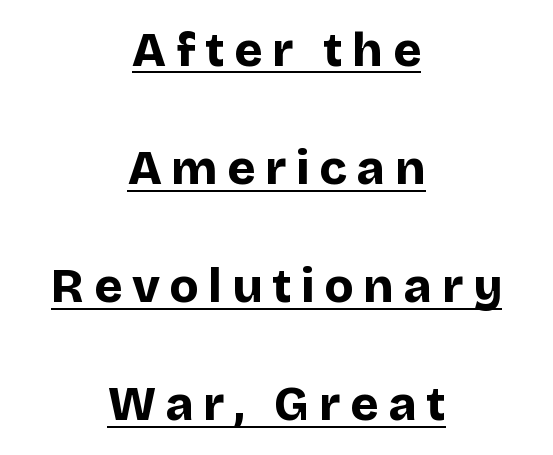
Q: Is the text bold? A: Yes.
Q: Is the text italic (slanted)? A: No, it is upright.
Q: Is the typeface a serif or a sans-serif typeface? A: Sans-serif.
Q: Is the text underlined? A: Yes.
Q: How is the paragraph aligned? A: Centered.
Q: Is the spacing between letters normal or unusually wide? A: Unusually wide.
Q: Is the spacing between lines tight, normal or loose? A: Loose.
Q: Width (condensed, normal, or wide)? A: Normal.
Q: Stroke contrast? A: Low.
Q: x-height? A: Large.
Q: Monospaced? A: No.
